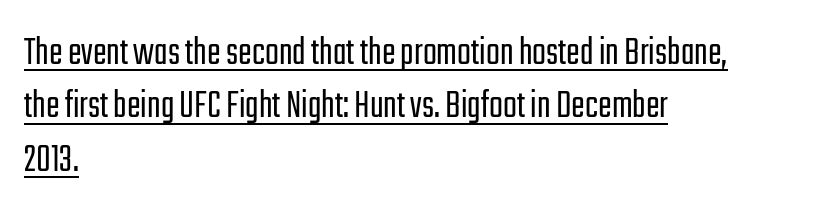
{"serif": "no", "italic": "no", "bold": "no", "weight": "light", "width": "condensed", "stroke_contrast": "low", "x_height": "medium", "monospaced": "no", "underline": "yes", "align": "left", "line_spacing": "normal", "line_spacing_ratio": 1.3, "letter_spacing": "normal", "letter_spacing_em": 0.0, "glyph_px": 41}
